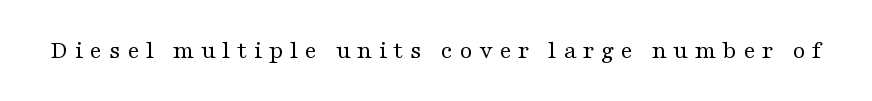
The image shows 26 px text type, upright; set unusually wide letter spacing (+0.25 em), not underlined.
